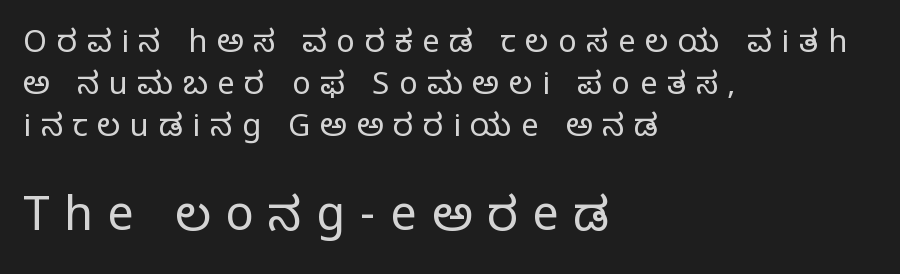
This is serif lettering, the kind often seen in printed books. Summary of vertical rhythm: regular, with standard interline spacing. When letters stand straight like this, we call the style roman or upright. Stroke mass is kept to a normal reading level or below. No word sits above an underline.
